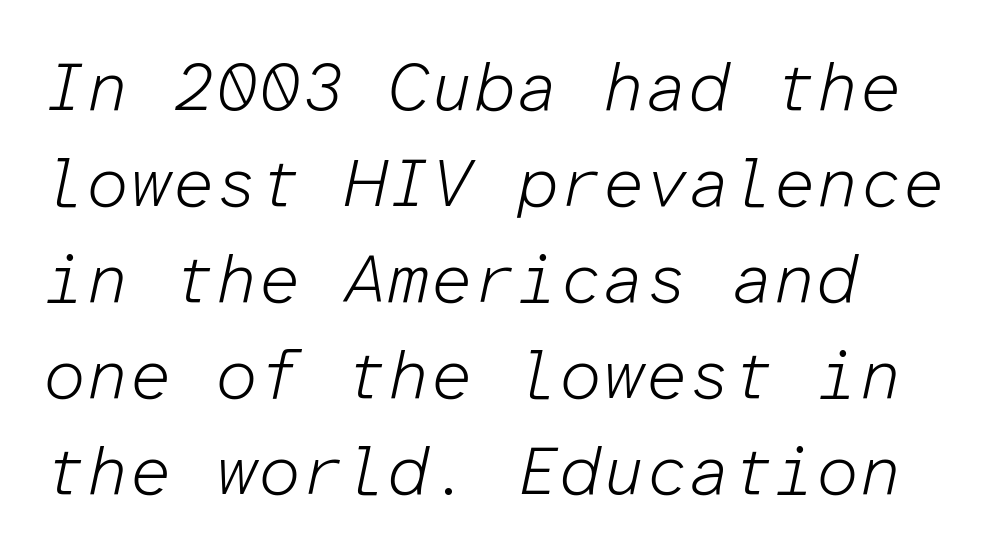
Descender tails drop into unmarked territory. Interline gaps are of average width in this sample. The typeface has the unassuming heft of standard copy or less. These lines are rendered in a fixed-pitch font. An italicized treatment has been applied to the whole sample.
